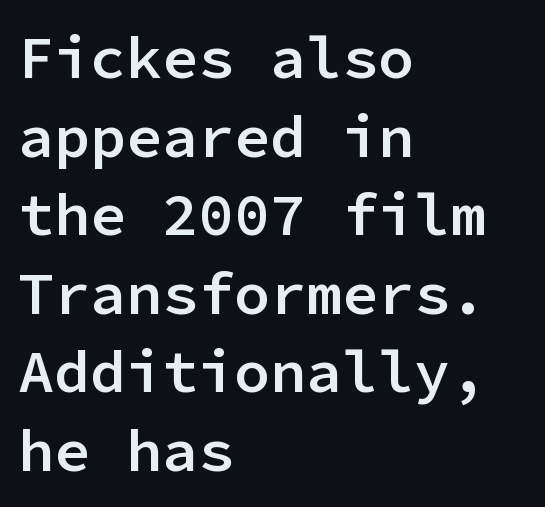
{"serif": "no", "italic": "no", "bold": "semi", "weight": "semibold", "width": "normal", "stroke_contrast": "low", "x_height": "medium", "monospaced": "yes", "underline": "no", "align": "left", "line_spacing": "normal", "line_spacing_ratio": 1.31, "letter_spacing": "normal", "letter_spacing_em": 0.0, "glyph_px": 60}
